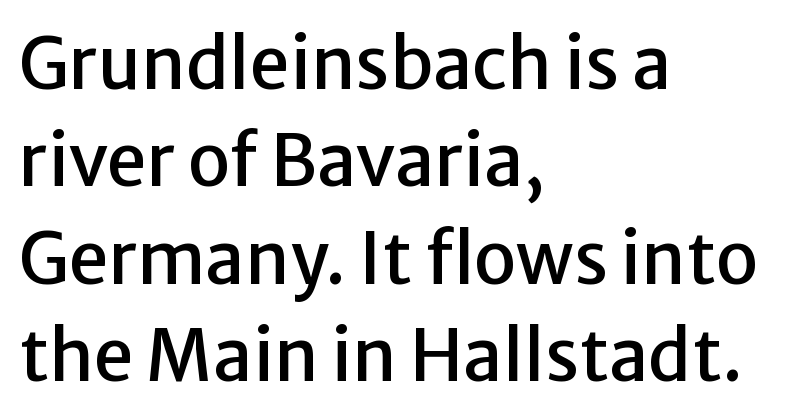
The image shows 71 px sans-serif type, upright; set left-aligned, normal line spacing (1.37x), normal letter spacing, not underlined; low stroke contrast and a medium x-height.
